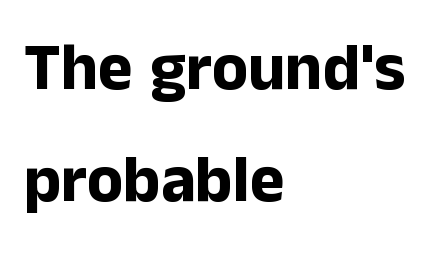
Does the leading feel generous? No, just average. Each letter keeps its own natural width here, so spacing adapts to shape. The letters carry no serifs — their stems end cleanly without finishing strokes. Descenders are the only things crossing below the line.
